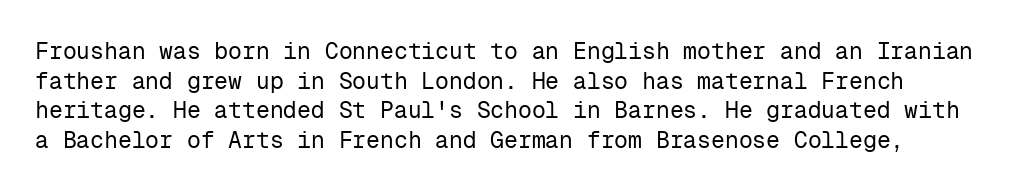
Q: Is the text bold? A: No.
Q: Is the text italic (slanted)? A: No, it is upright.
Q: Is the text underlined? A: No.
Q: Is the spacing between letters normal or unusually wide? A: Normal.
Q: Is the spacing between lines tight, normal or loose? A: Normal.
